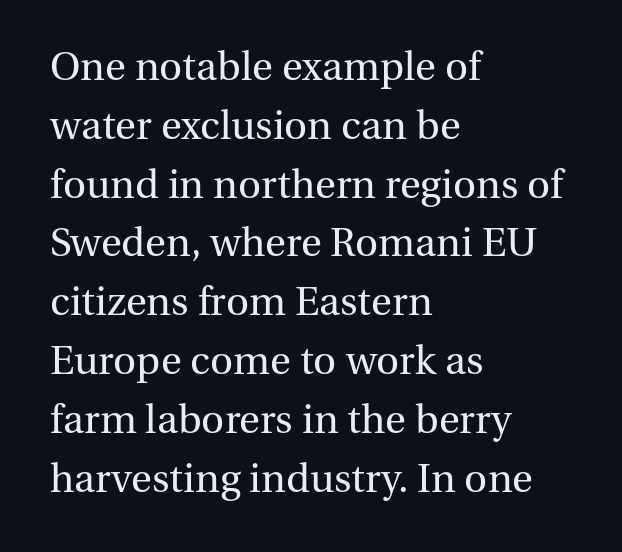
The rendering keeps characters at their native spacing. Unlike italic type, these characters show no tilt at all. This sample has the flowing, uneven cadence of proportional lettering. Think standard paragraph weight, or any step lighter than that. Does the leading feel generous? No, just average.
